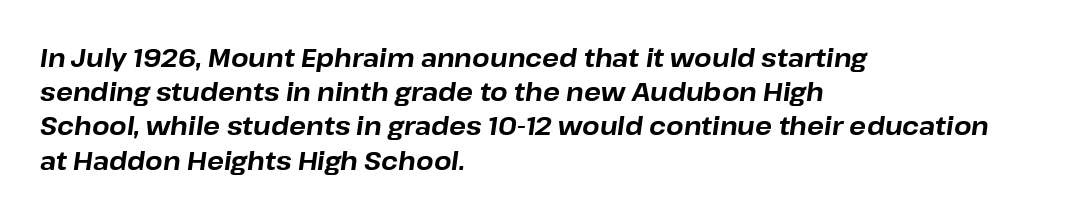
{"italic": "yes", "lean": "right", "slant_degrees": 8, "bold": "yes", "underline": "no", "align": "left", "line_spacing": "normal", "line_spacing_ratio": 1.37, "letter_spacing": "normal", "letter_spacing_em": 0.0, "glyph_px": 25}
